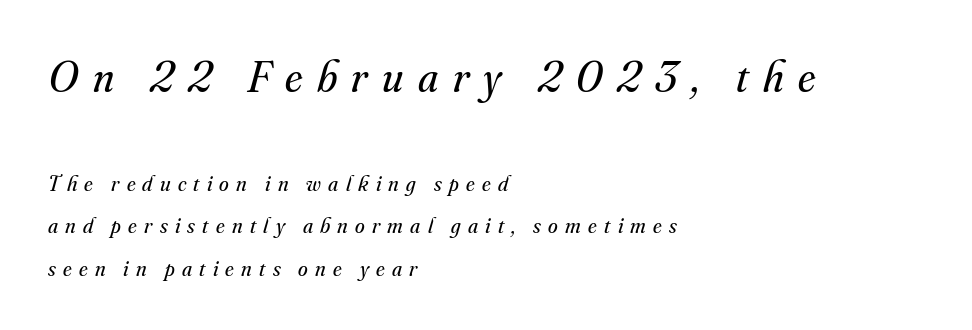
The image shows 44 px regular-weight serif type, italic (leaning right); set left-aligned, loose line spacing (1.94x), unusually wide letter spacing (+0.33 em), not underlined; the first (top) block is 2.0x larger; medium stroke contrast and a small x-height.
